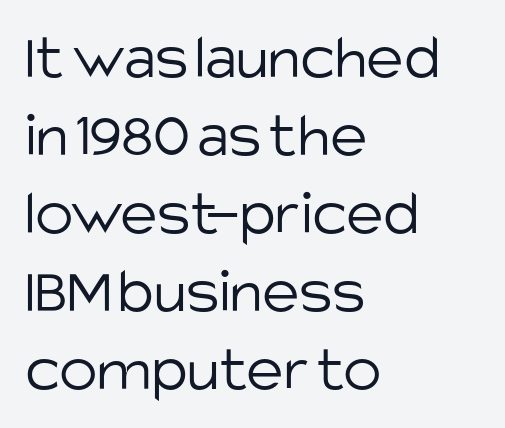
The image shows 64 px light sans-serif type, upright; set left-aligned, line spacing 1.22x, normal letter spacing, not underlined; low stroke contrast and a large x-height.
